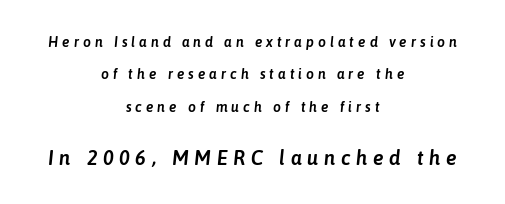
Does the leading feel generous? Absolutely, it's lavish. The whole block is typeset with a tilt. A bare baseline throughout the passage. Reading top to bottom, the characters get bigger at the block break. The paragraph shown floats in the horizontal middle.
